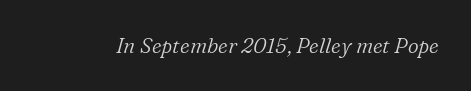
The image shows 21 px text type, italic (leaning right); set normal letter spacing, not underlined.
